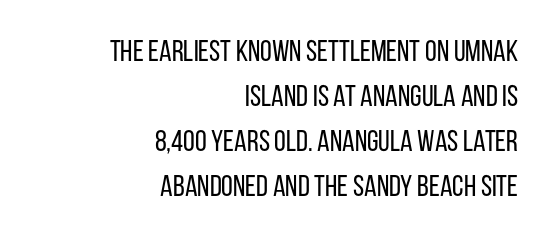
The image shows 30 px regular-weight, condensed sans-serif type, upright; set right-aligned, normal line spacing (1.5x), normal letter spacing, not underlined; low stroke contrast and a large x-height.
